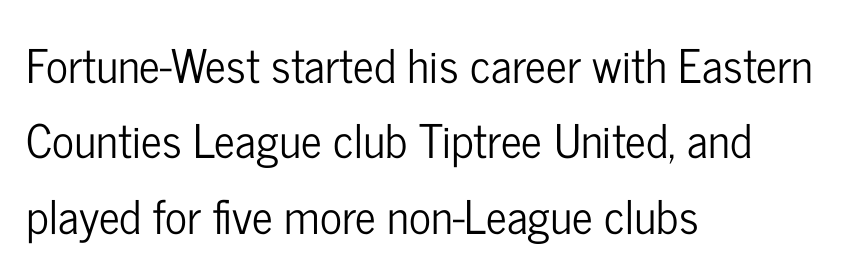
{"serif": "no", "italic": "no", "width": "condensed", "stroke_contrast": "low", "x_height": "medium", "monospaced": "no", "underline": "no", "align": "left", "line_spacing": "normal", "line_spacing_ratio": 1.64, "letter_spacing": "normal", "letter_spacing_em": 0.0, "glyph_px": 46}
